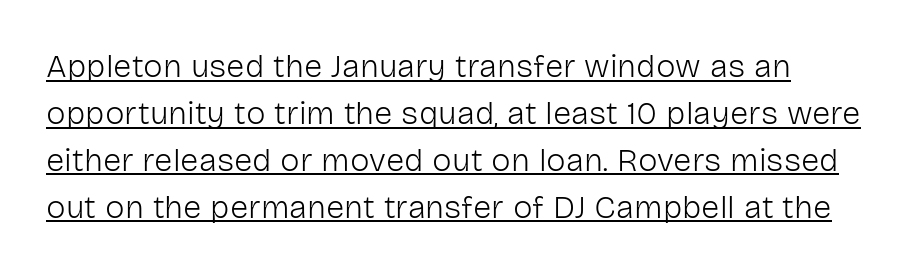
The letters carry no serifs — their stems end cleanly without finishing strokes. The rendering uses the underline text-decoration. The axis of the letterforms is exactly vertical. Leading matches the norm, producing a regular column. You could call the tracking neutral — neither tight nor loose.
